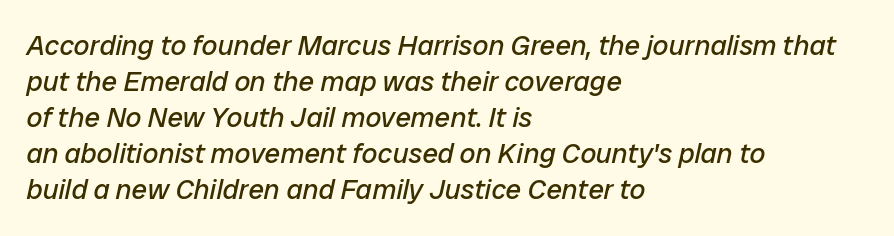
Looks like regular typesetting: each glyph gets only the width it needs. This is oblique type, the kind used for emphasis or titles. No letter is thick-stroked: the sample isn't bold. Inter-character spacing is left at the font's built-in metrics. Every row of glyphs begins at an identical x-position on the left. Normally led — the rows are evenly, conventionally spaced.
